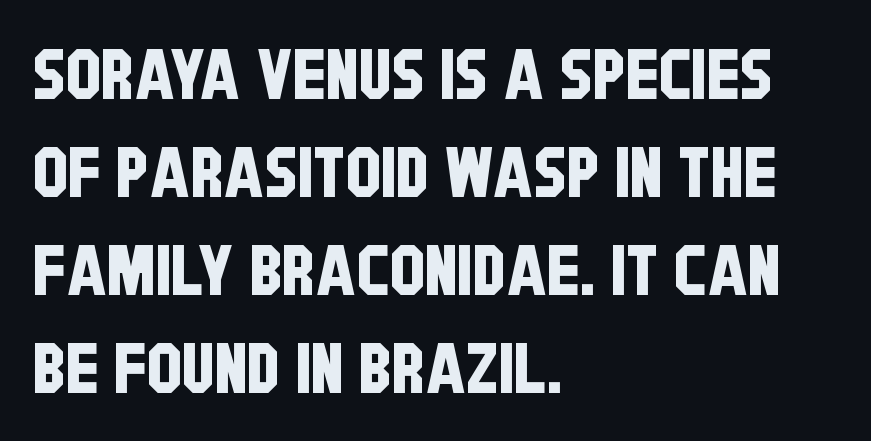
The image shows 70 px condensed sans-serif type; set left-aligned, normal line spacing (1.4x), normal letter spacing, not underlined; low stroke contrast and a large x-height.
